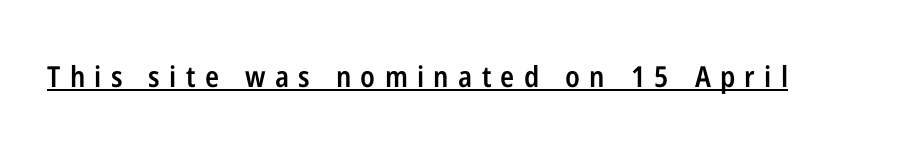
The image shows 29 px semibold, condensed sans-serif type, upright; set unusually wide letter spacing (+0.32 em), underlined; low stroke contrast and a medium x-height.
